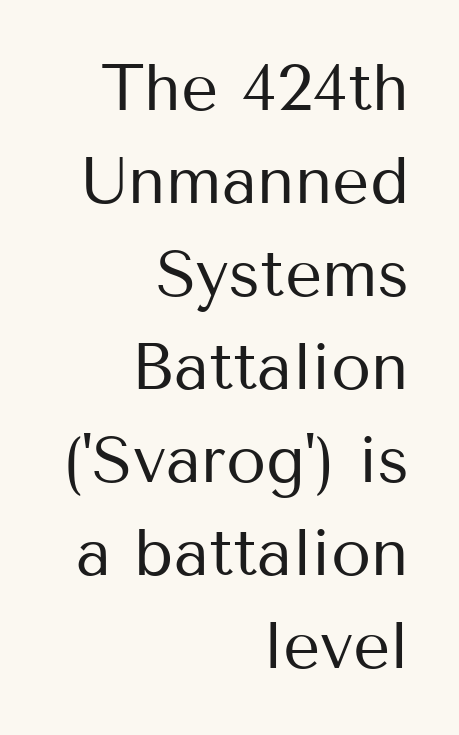
Q: Is the text bold? A: No.
Q: Is the text italic (slanted)? A: No, it is upright.
Q: Is the typeface a serif or a sans-serif typeface? A: Sans-serif.
Q: Is the text underlined? A: No.
Q: How is the paragraph aligned? A: Right-aligned.
Q: Is the spacing between letters normal or unusually wide? A: Normal.
Q: Is the spacing between lines tight, normal or loose? A: Normal.
Q: Width (condensed, normal, or wide)? A: Normal.
Q: Stroke contrast? A: Medium.
Q: x-height? A: Medium.
Q: Monospaced? A: No.
